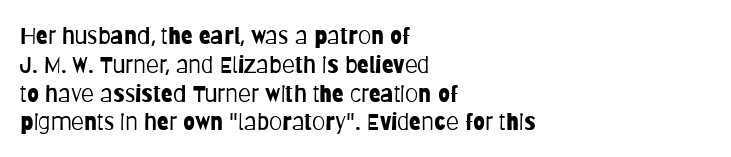
The image shows 24 px text type, upright; set left-aligned, line spacing 1.2x, normal letter spacing, not underlined.
